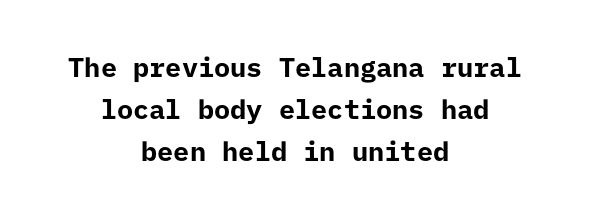
Both edges are ragged and mirror each other, which tells us the setting is centered. Only glyphs here, with clear space below each row. A typesetter would mark this as roman, not italic. Tracking value appears to be zero — textbook default spacing. A normal amount of white space separates one row of letters from the next. The characters look thick and weighty, a clear bold.
